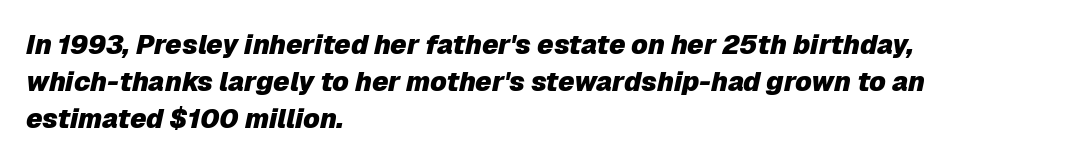
Whoever set this chose a conventional vertical rhythm. The passage shown has conventional tracking throughout. The space directly below the letters is spotless. Line starts are locked; line ends wander. Strokes here are thick enough to call this a true bold. Designer's note — italics engaged.
